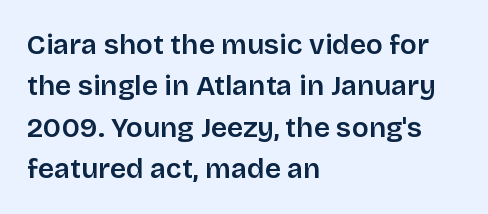
The image shows 28 px semibold sans-serif type, upright; set left-aligned, normal line spacing (1.48x), normal letter spacing, not underlined; low stroke contrast and a large x-height.
